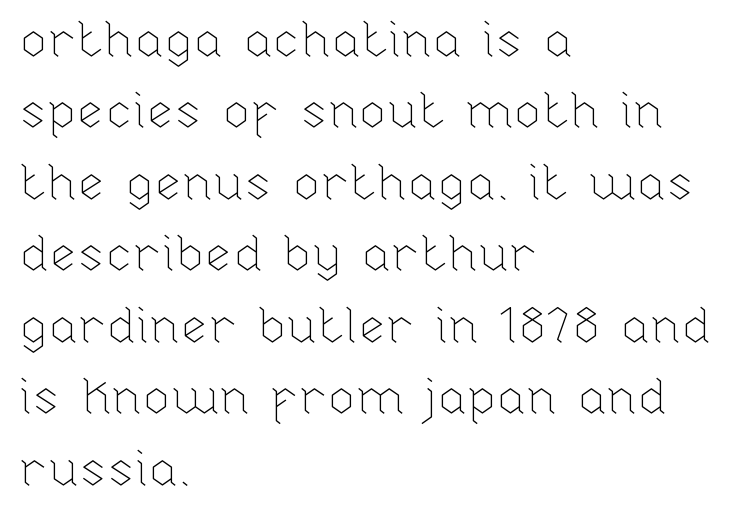
Is this a fixed-width face? No — the glyphs have proportional, varying widths. No letter is thick-stroked: the sample isn't bold. Ascenders rise straight up at ninety degrees. Plain, unruled lines of type. Successive baselines arrive at the customary interval. The passage is arranged the way most books set body copy — flush left.
